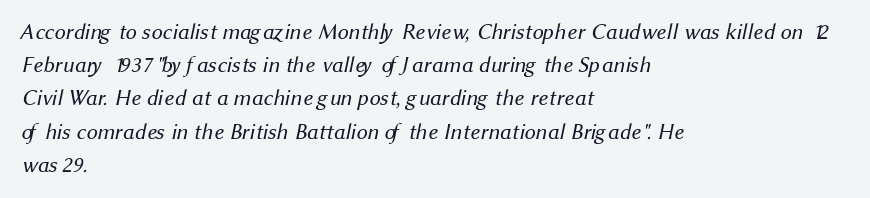
The lines in this sample share a left origin and differ only in where they stop. Default kerning and tracking; the words read as compact shapes. The passage shown stacks its lines at a standard gap. Weight: regular or lighter.
